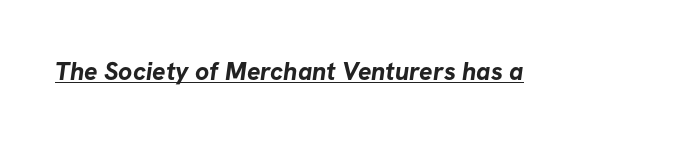
The image shows 25 px bold type; set normal letter spacing, underlined.
